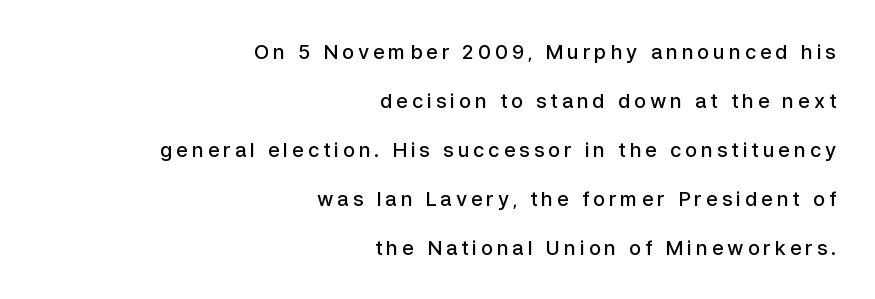
Q: Is the text bold? A: Semi-bold.
Q: Is the text italic (slanted)? A: No, it is upright.
Q: Is the text underlined? A: No.
Q: How is the paragraph aligned? A: Right-aligned.
Q: Is the spacing between lines tight, normal or loose? A: Loose.
